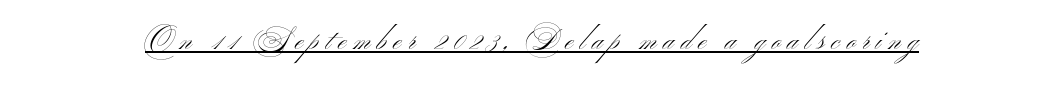
Inter-character spacing is expanded well beyond the font's built-in metrics. Note the varied advance widths — an 'i' is clearly narrower than an 'm'. Weight: not bold — regular or lighter. The typeface chosen for these lines omits serifs.
